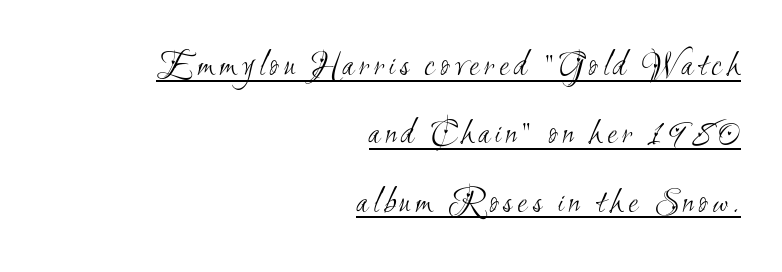
Q: Is the text bold? A: No.
Q: Is the typeface a serif or a sans-serif typeface? A: Sans-serif.
Q: Is the text underlined? A: Yes.
Q: How is the paragraph aligned? A: Right-aligned.
Q: Is the spacing between lines tight, normal or loose? A: Loose.
Q: Width (condensed, normal, or wide)? A: Condensed.
Q: Stroke contrast? A: Medium.
Q: x-height? A: Small.
Q: Monospaced? A: No.
